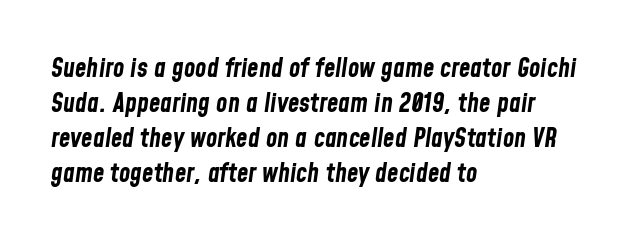
A typesetter would call this leading conventional body-copy spacing. Check the space under the baseline: it is left empty. The sample has been set heavy, in full bold. Inter-character spacing is left at the font's built-in metrics.
